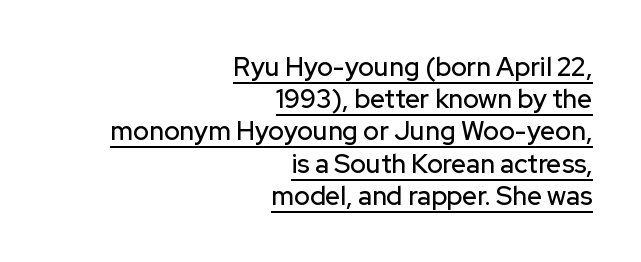
The image shows 26 px text type, upright; set right-aligned, line spacing 1.24x, normal letter spacing, underlined.
